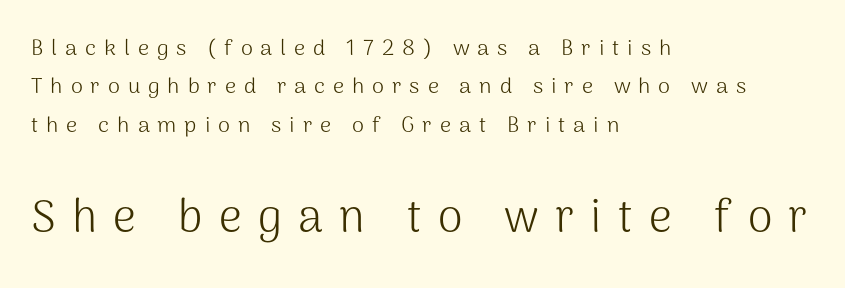
Every row of glyphs begins at an identical x-position on the left. Two sizes are in play, and the larger belongs to the second block. Rendered with straight, roman letterforms. Each row of text sits above clean, open space. Do the characters align in a grid? No, the font is proportional. The typeface has the unassuming heft of standard copy or less.
